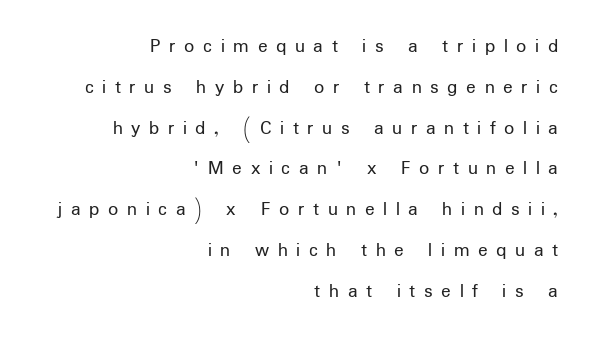
Q: Is the text bold? A: No.
Q: Is the text italic (slanted)? A: No, it is upright.
Q: Is the text underlined? A: No.
Q: How is the paragraph aligned? A: Right-aligned.
Q: Is the spacing between letters normal or unusually wide? A: Unusually wide.
Q: Is the spacing between lines tight, normal or loose? A: Loose.
